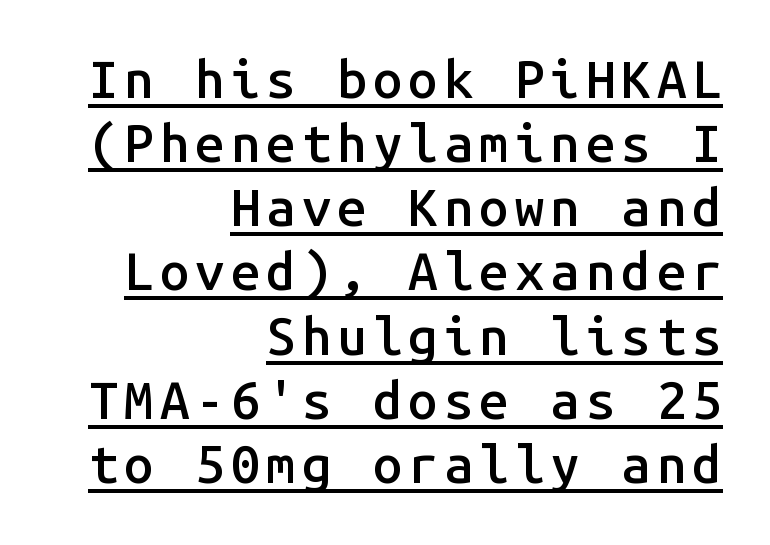
{"serif": "no", "italic": "no", "bold": "semi", "weight": "semibold", "width": "normal", "stroke_contrast": "low", "x_height": "medium", "monospaced": "yes", "underline": "yes", "align": "right", "line_spacing_ratio": 1.21, "glyph_px": 53}
